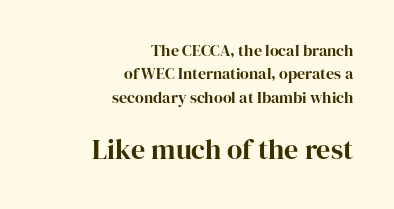
{"serif": "yes", "italic": "no", "width": "normal", "stroke_contrast": "high", "x_height": "medium", "monospaced": "no", "underline": "no", "align": "right", "line_spacing": "normal", "line_spacing_ratio": 1.46, "letter_spacing": "normal", "letter_spacing_em": 0.0, "larger_block": "second", "size_ratio": 1.75, "glyph_px": 28}
